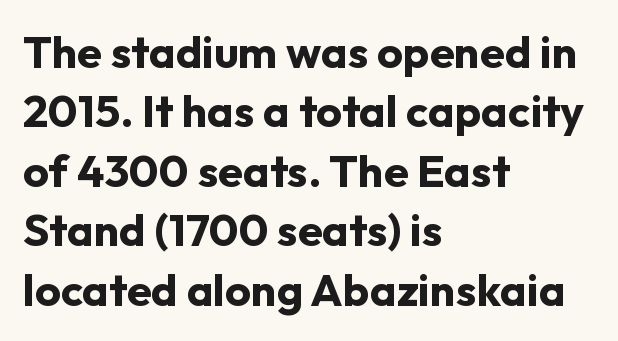
{"serif": "no", "italic": "no", "bold": "yes", "weight": "bold", "width": "normal", "stroke_contrast": "low", "x_height": "medium", "monospaced": "no", "underline": "no", "align": "left", "line_spacing": "normal", "line_spacing_ratio": 1.32, "letter_spacing": "normal", "letter_spacing_em": 0.0, "glyph_px": 45}
